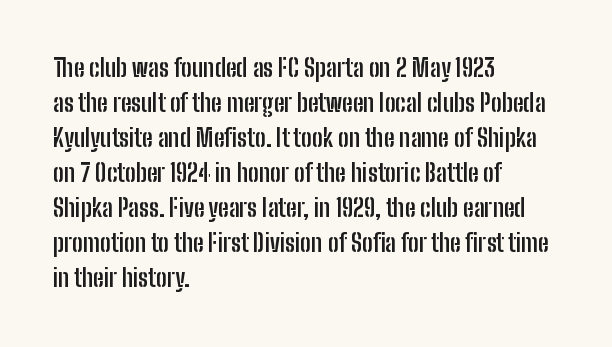
Q: Is the text bold? A: Yes.
Q: Is the text italic (slanted)? A: No, it is upright.
Q: Is the text underlined? A: No.
Q: How is the paragraph aligned? A: Left-aligned.
Q: Is the spacing between letters normal or unusually wide? A: Normal.
Q: Is the spacing between lines tight, normal or loose? A: Normal.
